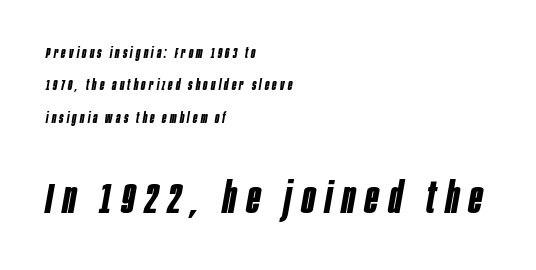
Caption: multi-line text, flush left, ragged right. Each letter keeps its own natural width here, so spacing adapts to shape. What weight is shown? A full bold with thick strokes. Tracking here is generous; glyphs stand well apart from one another. This sample uses an oblique cut, with every glyph tilted off the vertical. Is the lower block the larger one? Yes — the lower block carries the bigger type.
